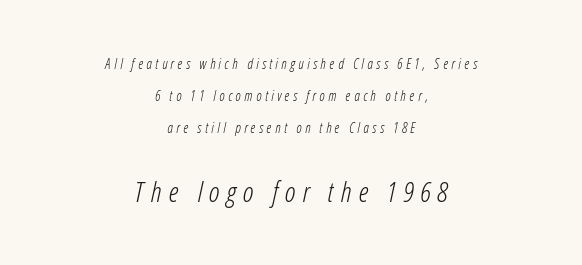
Compare the two chunks: the lower has the greater cap height. Proportional: the letters do not fall into vertical columns. Loose tracking; the words dissolve into strings of separated letters. Successive baselines arrive slowly, with a big drop between each. The typeface has the unassuming heft of standard copy or less.
